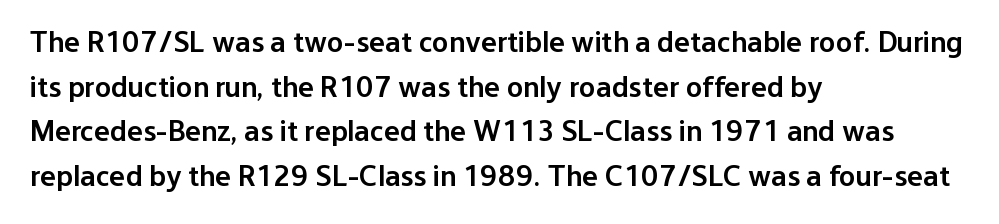
{"serif": "no", "italic": "no", "bold": "semi", "weight": "semibold", "width": "normal", "stroke_contrast": "low", "x_height": "medium", "monospaced": "no", "underline": "no", "align": "left", "line_spacing": "normal", "line_spacing_ratio": 1.49, "letter_spacing": "normal", "letter_spacing_em": 0.0, "glyph_px": 30}
